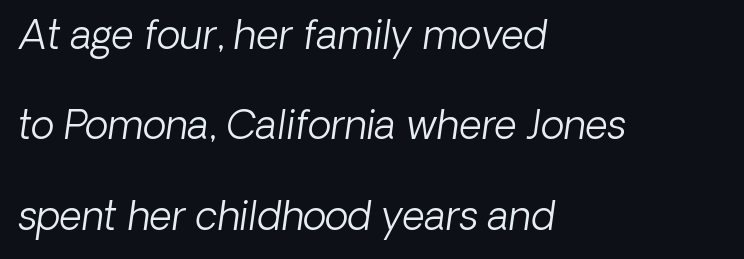
Students, observe: this is what heavily led, spacious text looks like. The glyphs are unaccompanied by any horizontal stroke below them. The glyphs in this specimen are sans serif. Casual observation: everything's shoved over to the left. The letters look calm and open, with moderate or lighter stems.
